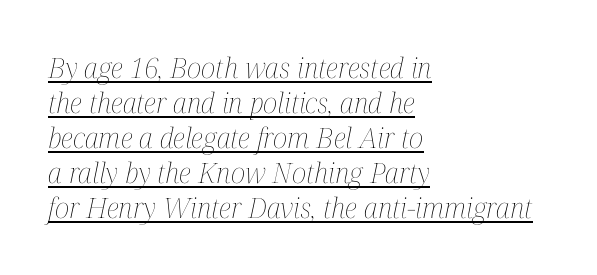
Q: Is the text bold? A: No.
Q: Is the text italic (slanted)? A: Yes, it leans right by about 12 degrees.
Q: Is the text underlined? A: Yes.
Q: How is the paragraph aligned? A: Left-aligned.
Q: Is the spacing between letters normal or unusually wide? A: Normal.
Q: Is the spacing between lines tight, normal or loose? A: Normal.
Q: Width (condensed, normal, or wide)? A: Condensed.
Q: Stroke contrast? A: Medium.
Q: x-height? A: Medium.
Q: Monospaced? A: No.
